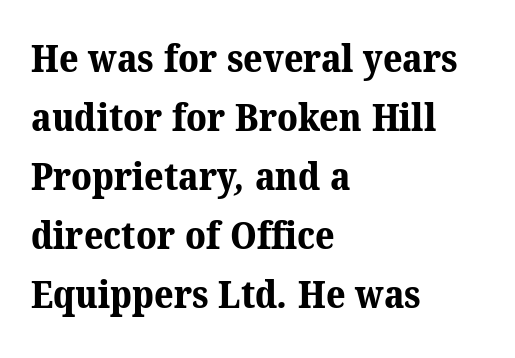
Q: Is the text bold? A: Yes.
Q: Is the typeface a serif or a sans-serif typeface? A: Serif.
Q: Is the text underlined? A: No.
Q: How is the paragraph aligned? A: Left-aligned.
Q: Is the spacing between letters normal or unusually wide? A: Normal.
Q: Is the spacing between lines tight, normal or loose? A: Normal.
Q: Width (condensed, normal, or wide)? A: Normal.
Q: Stroke contrast? A: Medium.
Q: x-height? A: Medium.
Q: Monospaced? A: No.
